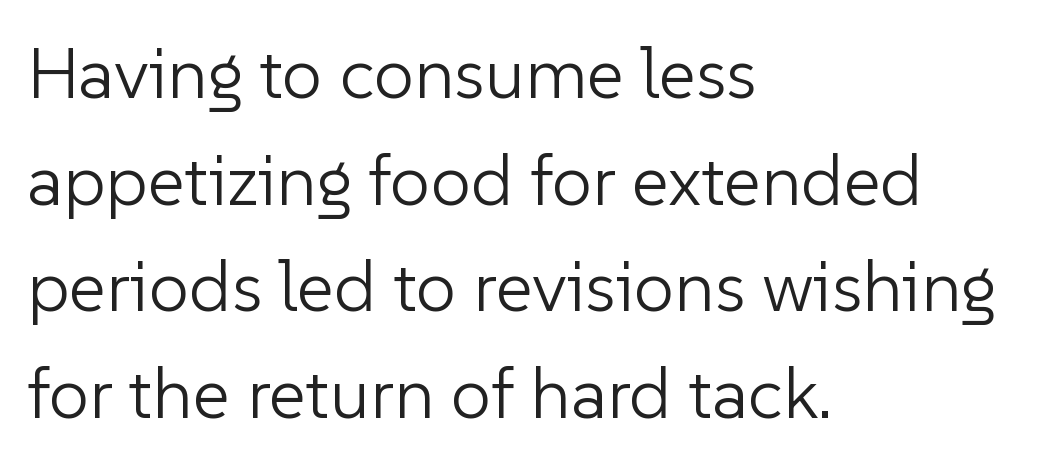
Q: Is the text bold? A: No.
Q: Is the text italic (slanted)? A: No, it is upright.
Q: Is the typeface a serif or a sans-serif typeface? A: Sans-serif.
Q: Is the text underlined? A: No.
Q: How is the paragraph aligned? A: Left-aligned.
Q: Is the spacing between letters normal or unusually wide? A: Normal.
Q: Is the spacing between lines tight, normal or loose? A: Normal.
Q: Width (condensed, normal, or wide)? A: Normal.
Q: Stroke contrast? A: Low.
Q: x-height? A: Medium.
Q: Monospaced? A: No.
